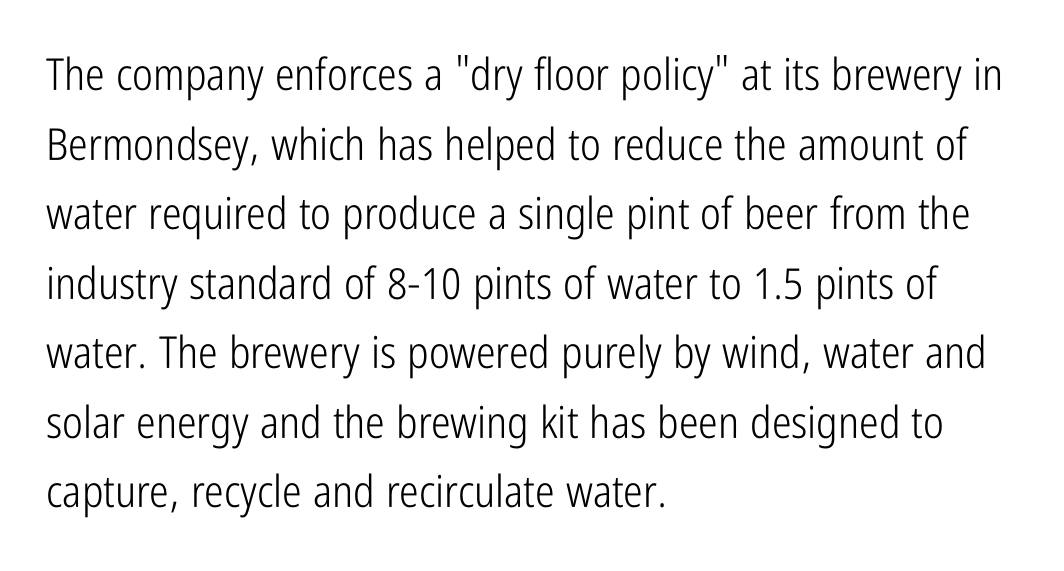
Q: Is the text bold? A: No.
Q: Is the text italic (slanted)? A: No, it is upright.
Q: Is the typeface a serif or a sans-serif typeface? A: Sans-serif.
Q: Is the text underlined? A: No.
Q: How is the paragraph aligned? A: Left-aligned.
Q: Is the spacing between letters normal or unusually wide? A: Normal.
Q: Is the spacing between lines tight, normal or loose? A: Normal.
Q: Width (condensed, normal, or wide)? A: Condensed.
Q: Stroke contrast? A: Low.
Q: x-height? A: Medium.
Q: Monospaced? A: No.
